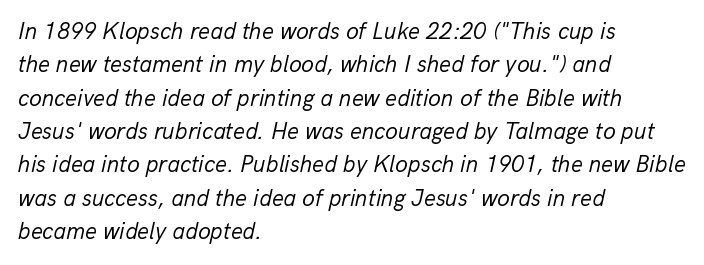
The image shows 23 px text type, italic (leaning right); set left-aligned, normal line spacing (1.45x), normal letter spacing, not underlined.
